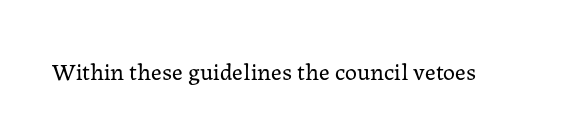
The image shows 24 px text type, upright; set normal letter spacing, not underlined.
